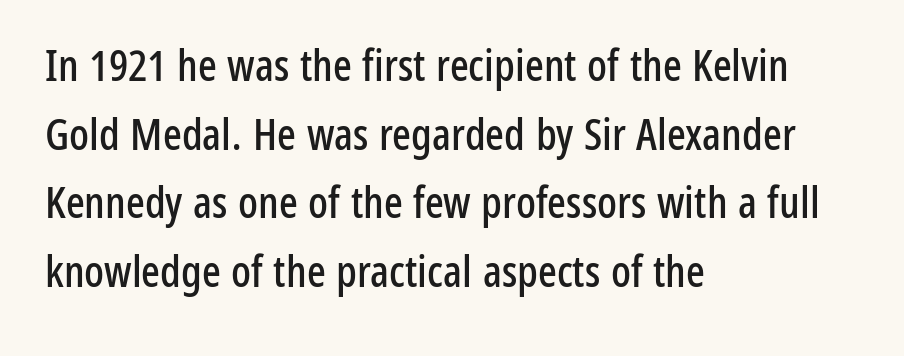
The image shows 44 px condensed sans-serif type, upright; set left-aligned, normal line spacing (1.56x), normal letter spacing, not underlined; low stroke contrast and a medium x-height.
